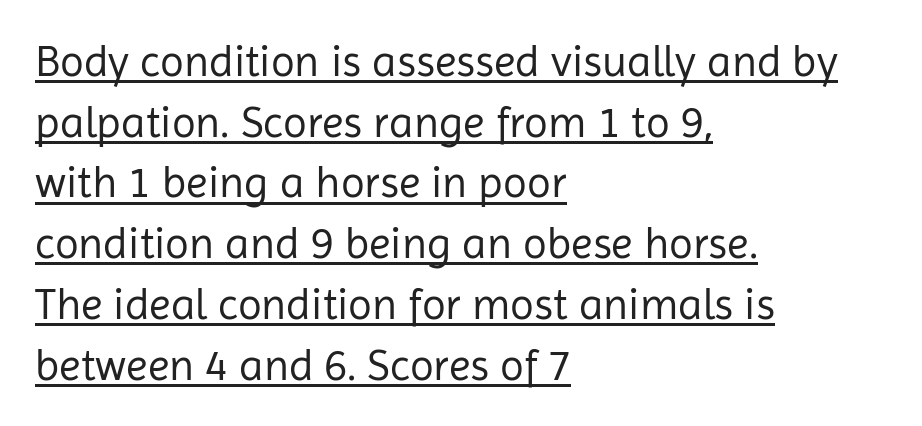
The image shows 44 px regular-weight sans-serif type, upright; set left-aligned, normal line spacing (1.38x), normal letter spacing, underlined; low stroke contrast and a medium x-height.
